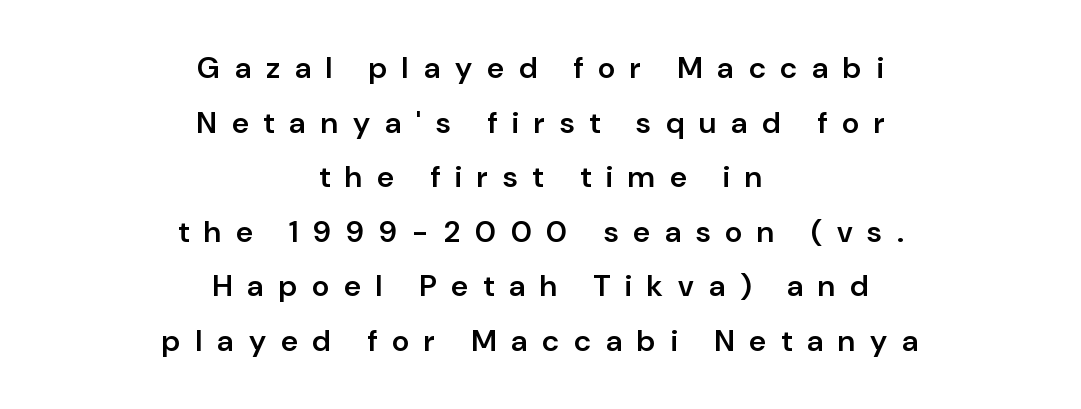
The image shows 30 px semibold sans-serif type, upright; set centered, line spacing 1.82x, unusually wide letter spacing (+0.5 em), not underlined; low stroke contrast and a medium x-height.
